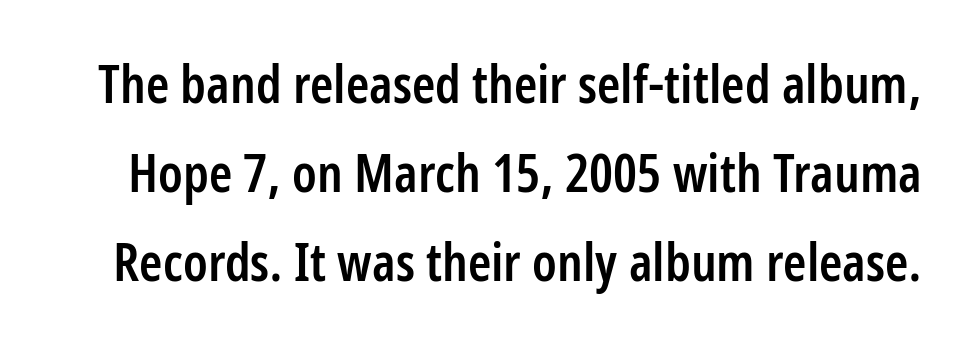
{"serif": "no", "italic": "no", "bold": "semi", "weight": "semibold", "width": "condensed", "stroke_contrast": "low", "x_height": "medium", "monospaced": "no", "underline": "no", "line_spacing": "normal", "line_spacing_ratio": 1.68, "letter_spacing": "normal", "letter_spacing_em": 0.0, "glyph_px": 53}
